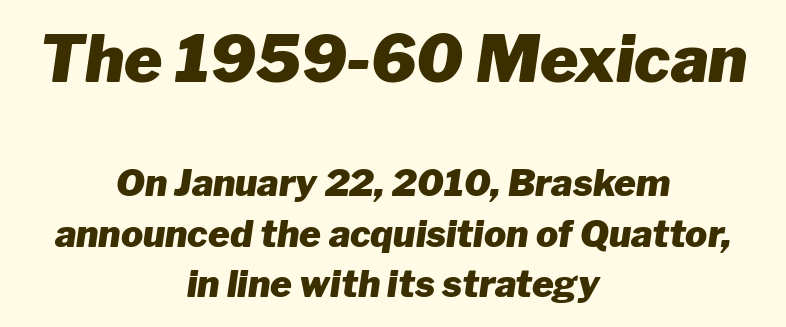
{"italic": "yes", "lean": "right", "slant_degrees": 8, "bold": "yes", "weight": "heavy", "width": "normal", "stroke_contrast": "low", "x_height": "medium", "monospaced": "no", "underline": "no", "align": "center", "line_spacing": "normal", "line_spacing_ratio": 1.37, "letter_spacing": "normal", "letter_spacing_em": 0.0, "larger_block": "first", "size_ratio": 1.76, "glyph_px": 65}
